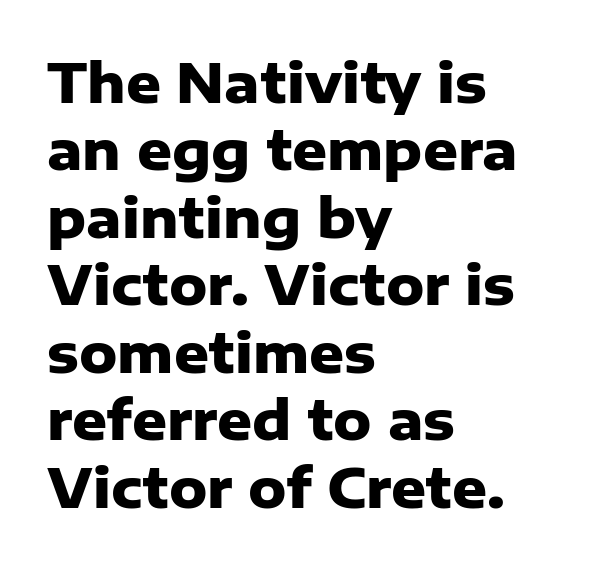
{"serif": "no", "italic": "no", "bold": "yes", "weight": "heavy", "width": "normal", "stroke_contrast": "low", "x_height": "medium", "monospaced": "no", "underline": "no", "align": "left", "line_spacing": "normal", "line_spacing_ratio": 1.25, "letter_spacing": "normal", "letter_spacing_em": 0.0, "glyph_px": 54}
